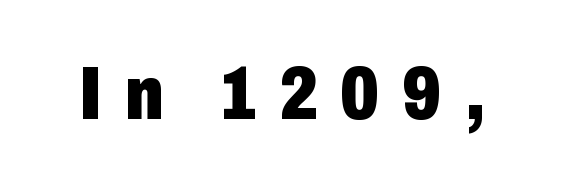
Here the designer chose a conventional face with non-uniform glyph widths. Does extra space separate the letters? Yes, quite a lot of it. Bare-footed words on every line. Type style note: lacks serifs. Look at the stroke-to-counter ratio: heavy, a bold.
